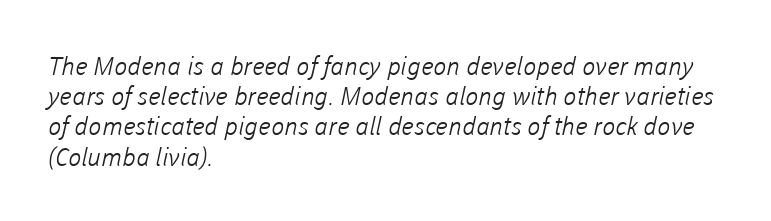
This sample is left-justified, so line endings fall wherever the words run out. A bare baseline throughout the passage. Glyph-to-glyph distance matches everyday printed text. Think standard paragraph weight, or any step lighter than that.
